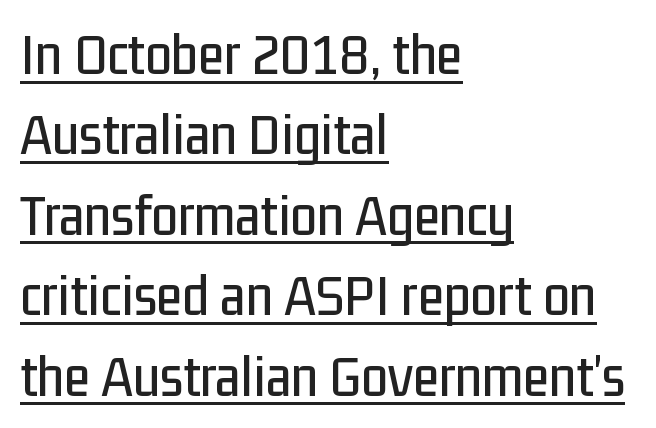
{"serif": "no", "italic": "no", "width": "condensed", "stroke_contrast": "low", "x_height": "medium", "monospaced": "no", "underline": "yes", "align": "left", "line_spacing": "normal", "line_spacing_ratio": 1.34, "letter_spacing": "normal", "letter_spacing_em": 0.0, "glyph_px": 60}
